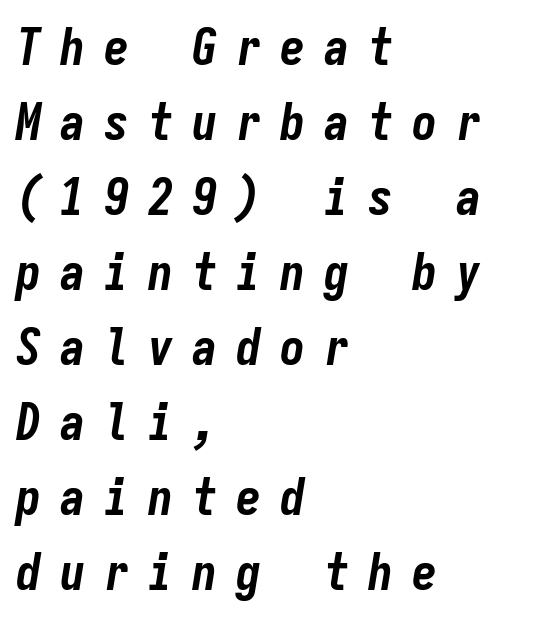
Q: Is the text bold? A: Yes.
Q: Is the text italic (slanted)? A: Yes, it leans right by about 9 degrees.
Q: Is the text underlined? A: No.
Q: How is the paragraph aligned? A: Left-aligned.
Q: Is the spacing between letters normal or unusually wide? A: Unusually wide.
Q: Is the spacing between lines tight, normal or loose? A: Normal.
Q: Width (condensed, normal, or wide)? A: Condensed.
Q: Stroke contrast? A: Low.
Q: x-height? A: Medium.
Q: Monospaced? A: Yes.
